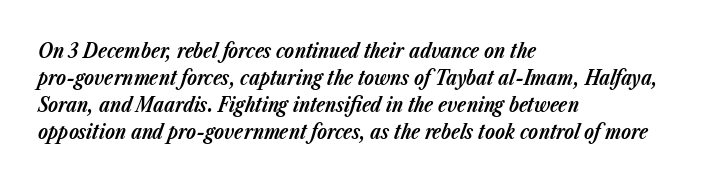
The image shows 20 px bold type, italic (leaning right); set left-aligned, normal line spacing (1.35x), normal letter spacing, not underlined.
